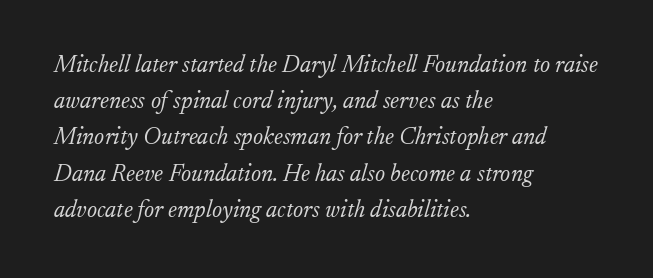
Q: Is the text bold? A: No.
Q: Is the text italic (slanted)? A: Yes, it leans right by about 17 degrees.
Q: Is the text underlined? A: No.
Q: How is the paragraph aligned? A: Left-aligned.
Q: Is the spacing between letters normal or unusually wide? A: Normal.
Q: Is the spacing between lines tight, normal or loose? A: Normal.
